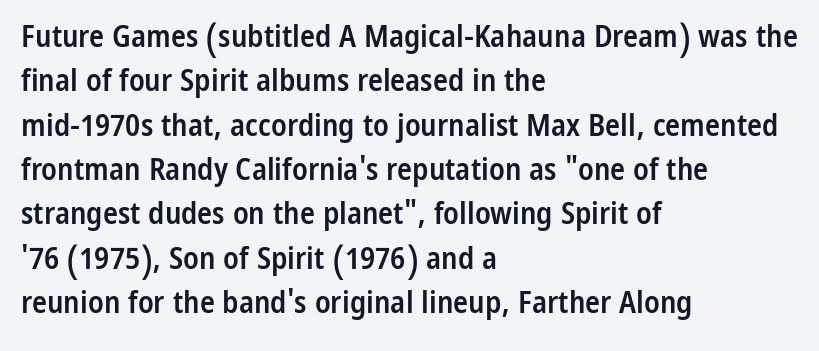
Q: Is the text bold? A: Semi-bold.
Q: Is the text italic (slanted)? A: No, it is upright.
Q: Is the typeface a serif or a sans-serif typeface? A: Sans-serif.
Q: Is the text underlined? A: No.
Q: How is the paragraph aligned? A: Left-aligned.
Q: Is the spacing between letters normal or unusually wide? A: Normal.
Q: Is the spacing between lines tight, normal or loose? A: Normal.
Q: Width (condensed, normal, or wide)? A: Condensed.
Q: Stroke contrast? A: Low.
Q: x-height? A: Medium.
Q: Monospaced? A: No.
